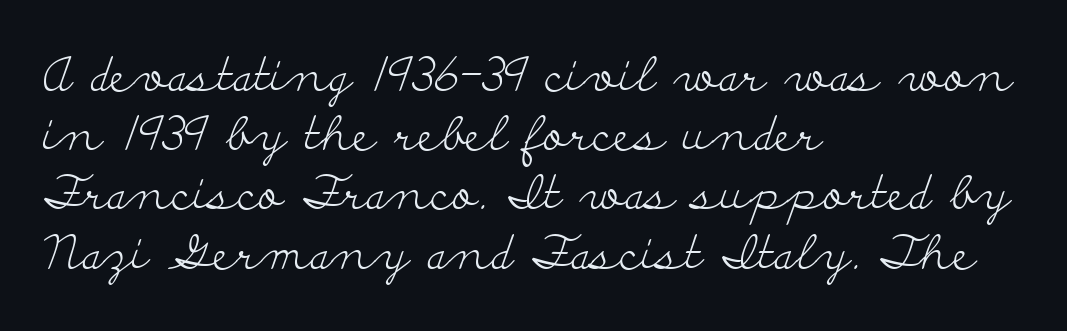
The image shows 47 px light, wide serif type; set left-aligned, normal line spacing (1.26x), normal letter spacing, not underlined; low stroke contrast and a small x-height.
